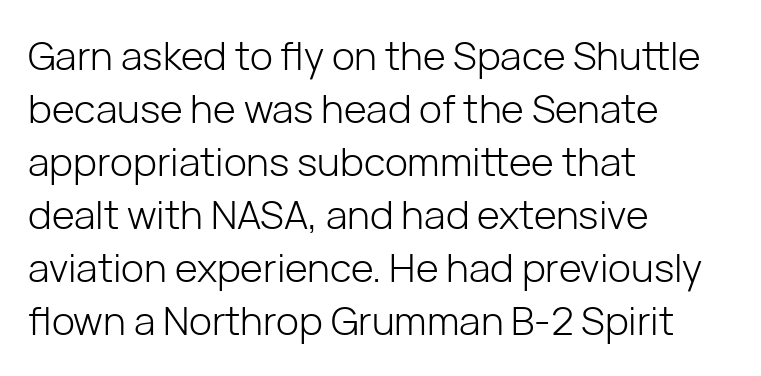
The image shows 39 px light sans-serif type, upright; set left-aligned, normal line spacing (1.36x), normal letter spacing, not underlined; low stroke contrast and a medium x-height.
